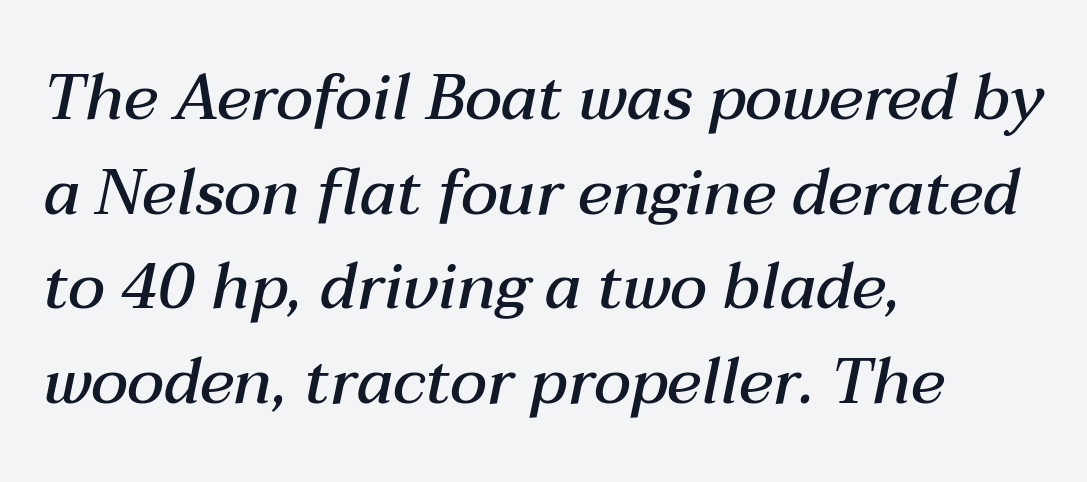
How would I describe the line gaps? Plain and ordinary. Think of a printed novel: that variable character pitch is what you see here. A clean baseline with only descenders dipping below it. The glyphs have the mass of a demibold cut, below bold.
